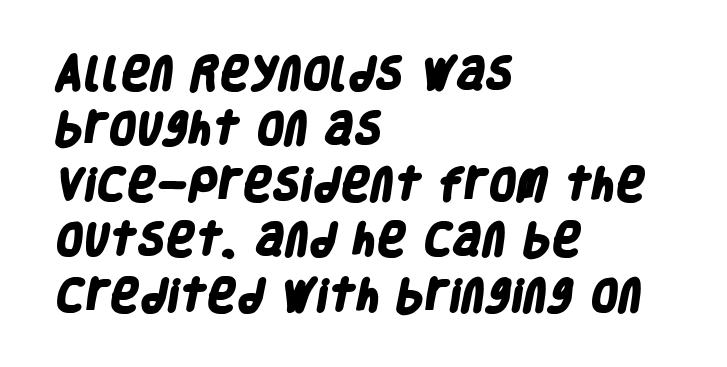
{"serif": "no", "bold": "yes", "weight": "heavy", "width": "condensed", "stroke_contrast": "low", "x_height": "large", "monospaced": "no", "underline": "no", "align": "left", "line_spacing": "normal", "line_spacing_ratio": 1.54, "letter_spacing": "normal", "letter_spacing_em": 0.0, "glyph_px": 36}
